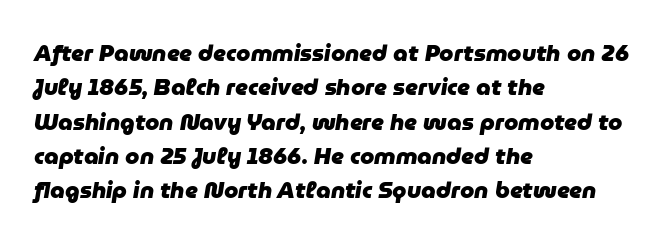
Q: Is the text bold? A: Yes.
Q: Is the text italic (slanted)? A: Yes, it leans right by about 9 degrees.
Q: Is the text underlined? A: No.
Q: How is the paragraph aligned? A: Left-aligned.
Q: Is the spacing between letters normal or unusually wide? A: Normal.
Q: Is the spacing between lines tight, normal or loose? A: Normal.
